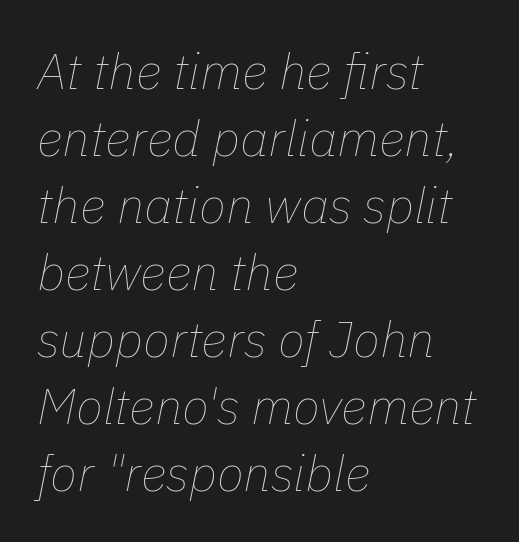
The image shows 50 px thin type, italic (leaning right); set left-aligned, normal line spacing (1.34x), normal letter spacing, not underlined; low stroke contrast and a medium x-height.
